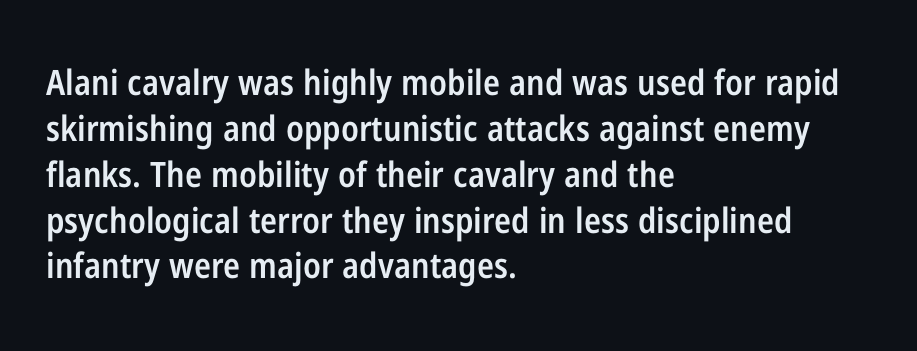
Spacing between characters is what you'd get straight out of the box. This is roman type, the default non-slanted kind. Type style note: lacks serifs. Compared with typical paragraphs, the rows here are spaced about the same. Clear beneath every line of the passage. These lines carry some extra weight — a demibold, not a full bold.
